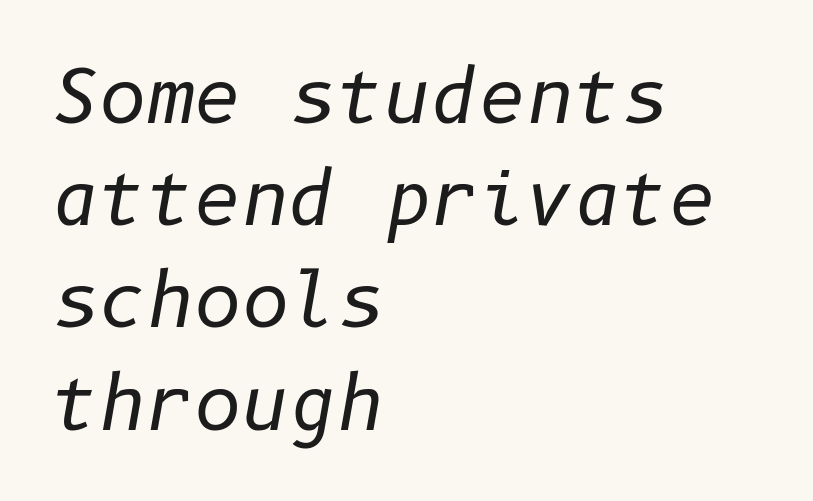
Q: Is the text bold? A: No.
Q: Is the text italic (slanted)? A: Yes, it leans right by about 10 degrees.
Q: Is the text underlined? A: No.
Q: How is the paragraph aligned? A: Left-aligned.
Q: Is the spacing between letters normal or unusually wide? A: Normal.
Q: Is the spacing between lines tight, normal or loose? A: Normal.
Q: Width (condensed, normal, or wide)? A: Normal.
Q: Stroke contrast? A: Low.
Q: x-height? A: Medium.
